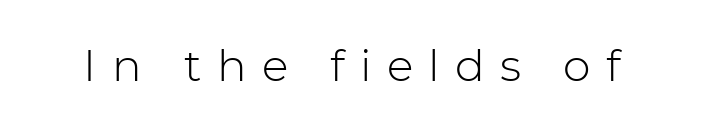
Q: Is the text bold? A: No.
Q: Is the text italic (slanted)? A: No, it is upright.
Q: Is the typeface a serif or a sans-serif typeface? A: Sans-serif.
Q: Is the text underlined? A: No.
Q: Is the spacing between letters normal or unusually wide? A: Unusually wide.
Q: Width (condensed, normal, or wide)? A: Normal.
Q: Stroke contrast? A: Low.
Q: x-height? A: Medium.
Q: Monospaced? A: No.
